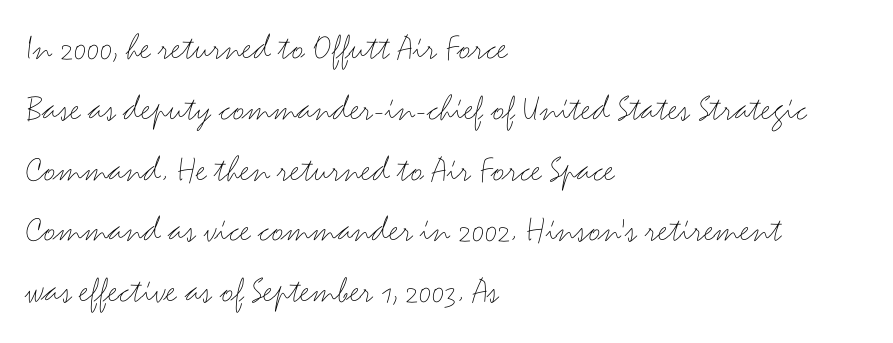
The image shows 38 px thin, wide sans-serif type; set left-aligned, normal line spacing (1.6x), normal letter spacing, not underlined; medium stroke contrast and a small x-height.
